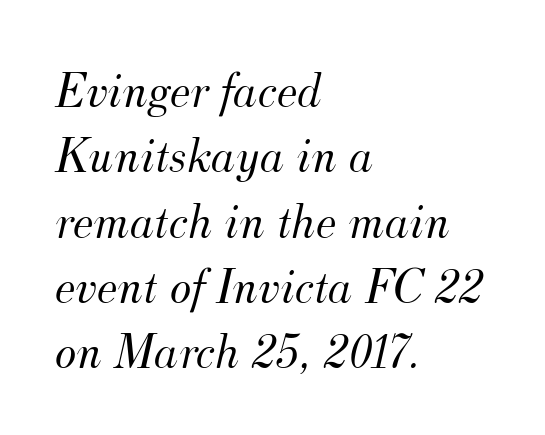
Q: Is the text bold? A: No.
Q: Is the text italic (slanted)? A: Yes, it leans right by about 12 degrees.
Q: Is the typeface a serif or a sans-serif typeface? A: Serif.
Q: Is the text underlined? A: No.
Q: How is the paragraph aligned? A: Left-aligned.
Q: Is the spacing between letters normal or unusually wide? A: Normal.
Q: Is the spacing between lines tight, normal or loose? A: Normal.
Q: Width (condensed, normal, or wide)? A: Normal.
Q: Stroke contrast? A: Medium.
Q: x-height? A: Small.
Q: Monospaced? A: No.
